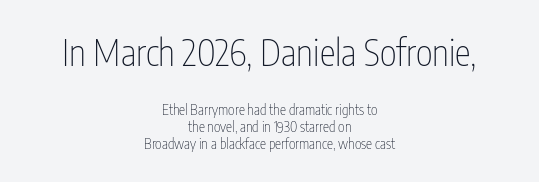
Q: Is the text bold? A: No.
Q: Is the text italic (slanted)? A: No, it is upright.
Q: Is the typeface a serif or a sans-serif typeface? A: Sans-serif.
Q: Is the text underlined? A: No.
Q: How is the paragraph aligned? A: Centered.
Q: Is the spacing between letters normal or unusually wide? A: Normal.
Q: Which block of text is set in a larger size, the first (top) or the second (bottom)? A: The first (top) one.
Q: Width (condensed, normal, or wide)? A: Condensed.
Q: Stroke contrast? A: Low.
Q: x-height? A: Medium.
Q: Monospaced? A: No.
